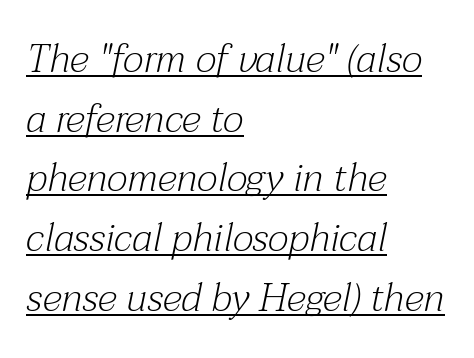
Q: Is the text bold? A: No.
Q: Is the text italic (slanted)? A: Yes, it leans right by about 12 degrees.
Q: Is the typeface a serif or a sans-serif typeface? A: Serif.
Q: Is the text underlined? A: Yes.
Q: How is the paragraph aligned? A: Left-aligned.
Q: Is the spacing between letters normal or unusually wide? A: Normal.
Q: Is the spacing between lines tight, normal or loose? A: Normal.
Q: Width (condensed, normal, or wide)? A: Normal.
Q: Stroke contrast? A: Medium.
Q: x-height? A: Medium.
Q: Monospaced? A: No.
